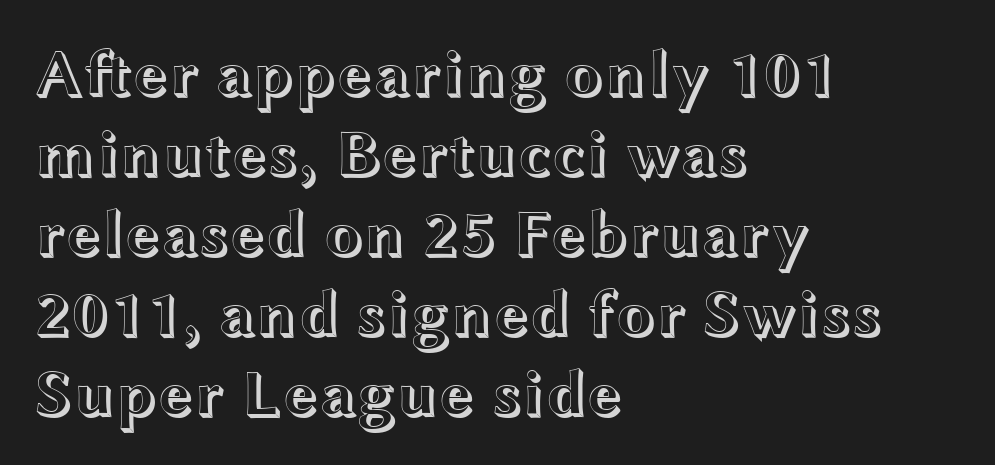
Q: Is the text italic (slanted)? A: No, it is upright.
Q: Is the text underlined? A: No.
Q: How is the paragraph aligned? A: Left-aligned.
Q: Is the spacing between letters normal or unusually wide? A: Normal.
Q: Width (condensed, normal, or wide)? A: Wide.
Q: x-height? A: Medium.
Q: Monospaced? A: No.
